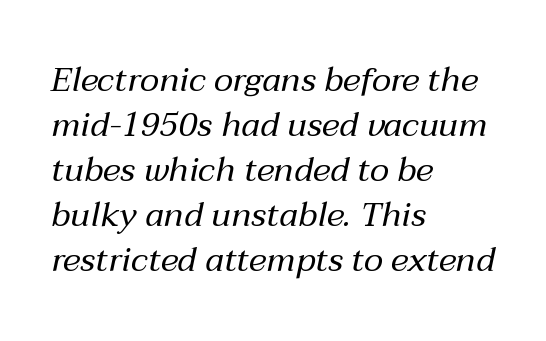
Descenders are the only things crossing below the line. Summary of vertical rhythm: regular, with standard interline spacing. The type is set solid horizontally, with unmodified tracking. Think of a printed novel: that variable character pitch is what you see here.
